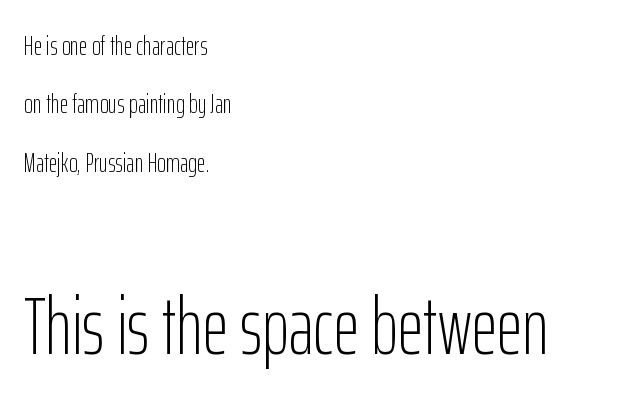
Line beginnings align vertically; line endings do not. This sample has the flowing, uneven cadence of proportional lettering. Between one letter and the next there's only the usual sliver of space. This sample uses a sans-serif face.
